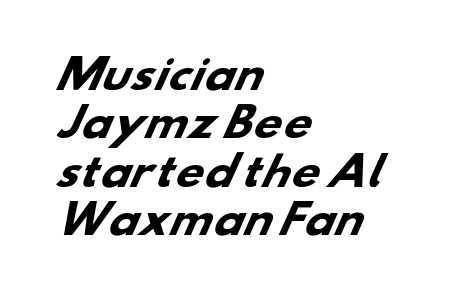
Each glyph is drawn with heavy, bold strokes. Is the block centered? No — it sits flush against the left margin. In terms of letterspacing, this is plain default setting. The characters display no serif detailing; their extremities are plain. This sample has the flowing, uneven cadence of proportional lettering.
